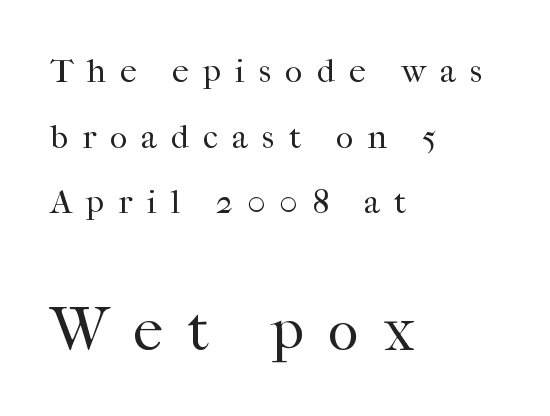
{"serif": "yes", "italic": "no", "bold": "no", "weight": "regular", "width": "normal", "stroke_contrast": "high", "x_height": "medium", "monospaced": "no", "underline": "no", "align": "left", "line_spacing": "loose", "line_spacing_ratio": 1.93, "letter_spacing": "wide", "letter_spacing_em": 0.41, "larger_block": "second", "size_ratio": 1.76, "glyph_px": 60}
